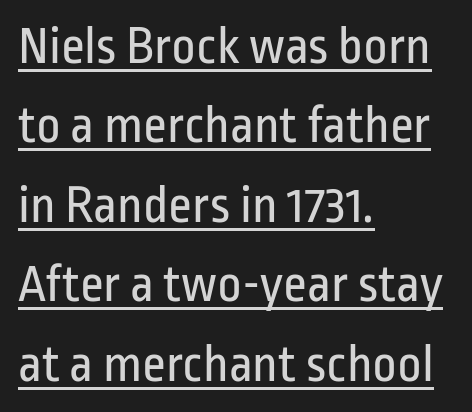
The image shows 53 px regular-weight, condensed sans-serif type, upright; set left-aligned, normal line spacing (1.5x), normal letter spacing, underlined; low stroke contrast and a medium x-height.
